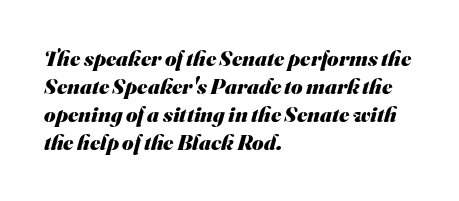
The image shows 22 px bold type; set left-aligned, normal line spacing (1.28x), normal letter spacing, not underlined.
